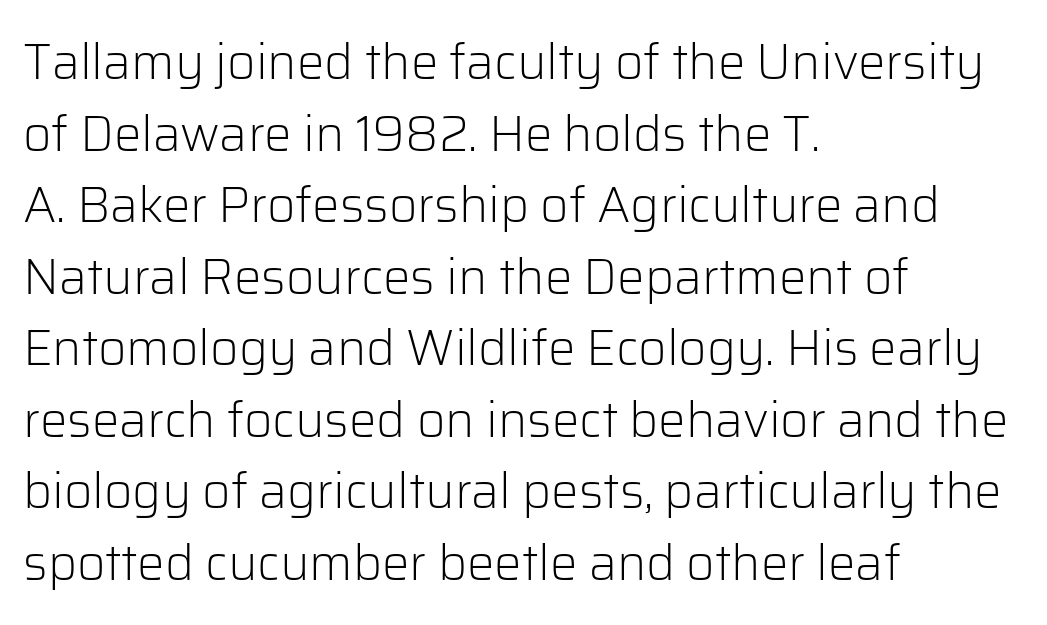
The rendering keeps characters at their native spacing. Any mark beneath the type? The region is blank. Note the varied advance widths — an 'i' is clearly narrower than an 'm'. A classic flush-left, rag-right setting is used for this passage. Unlike a traditional serif, this face leaves its strokes unadorned. No chunkiness to these letters — they're not bold.
